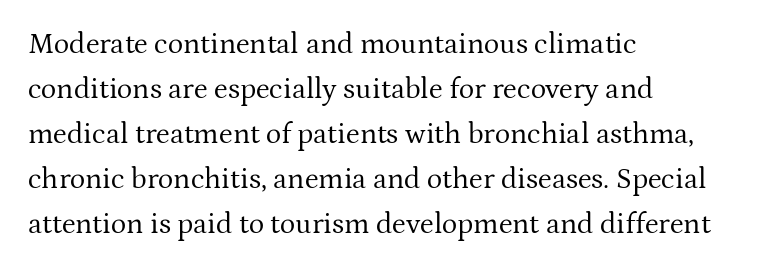
{"serif": "yes", "italic": "no", "bold": "no", "weight": "regular", "width": "normal", "stroke_contrast": "medium", "x_height": "medium", "monospaced": "no", "underline": "no", "align": "left", "line_spacing": "normal", "line_spacing_ratio": 1.55, "letter_spacing": "normal", "letter_spacing_em": 0.0, "glyph_px": 29}
